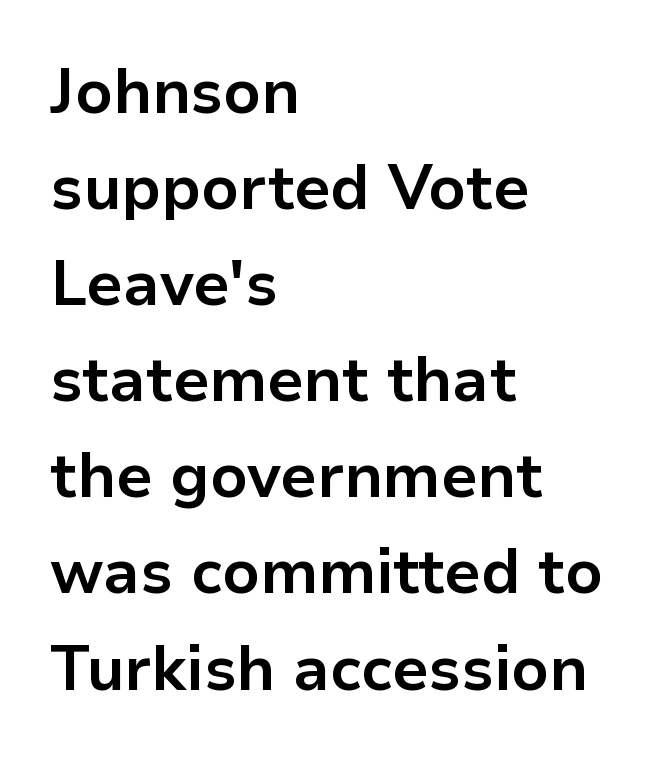
The type sits square on the baseline with zero lean. This rendering employs a face without finishing strokes, i.e., a sans-serif. The characters look thick and weighty, a clear bold. The lines are quadded left. You could not count columns in this text — the font is proportionally spaced. Is the letter spacing exaggerated? No — it looks like the ordinary default.
